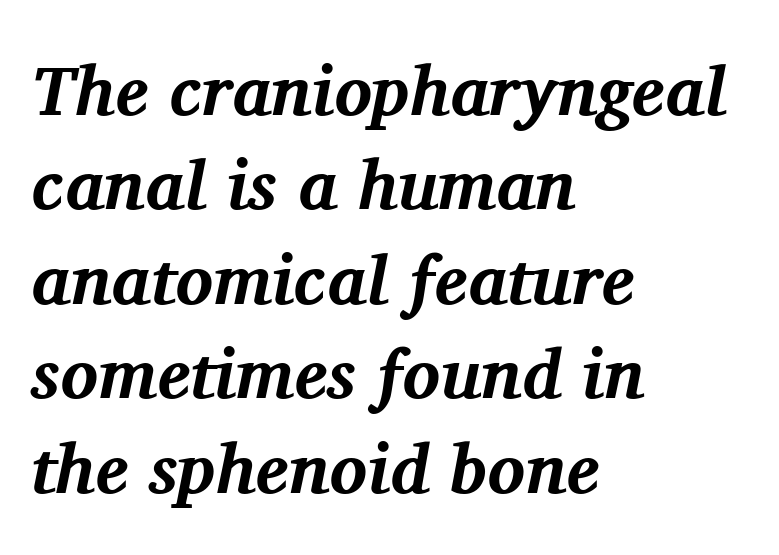
Q: Is the text bold? A: Yes.
Q: Is the text italic (slanted)? A: Yes, it leans right by about 11 degrees.
Q: Is the typeface a serif or a sans-serif typeface? A: Serif.
Q: Is the text underlined? A: No.
Q: How is the paragraph aligned? A: Left-aligned.
Q: Is the spacing between letters normal or unusually wide? A: Normal.
Q: Is the spacing between lines tight, normal or loose? A: Normal.
Q: Width (condensed, normal, or wide)? A: Normal.
Q: Stroke contrast? A: Medium.
Q: x-height? A: Medium.
Q: Monospaced? A: No.
